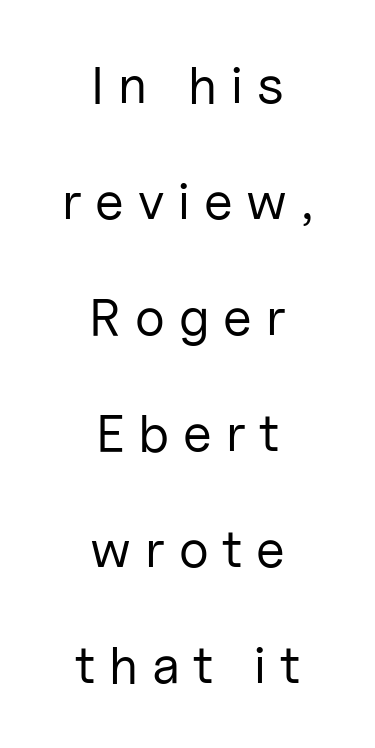
The image shows 53 px regular-weight sans-serif type, upright; set centered, loose line spacing (2.19x), unusually wide letter spacing (+0.26 em), not underlined; low stroke contrast and a medium x-height.
